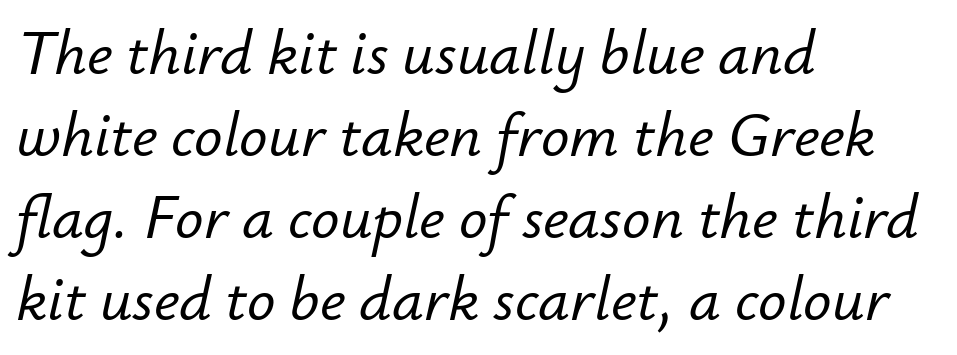
Nothing unusual about the tracking: characters are spaced as the font intends. Casual observation: everything's shoved over to the left. This sample keeps an unexceptional amount of space between lines. These lines were composed using italics. Plain, unruled lines of type.
